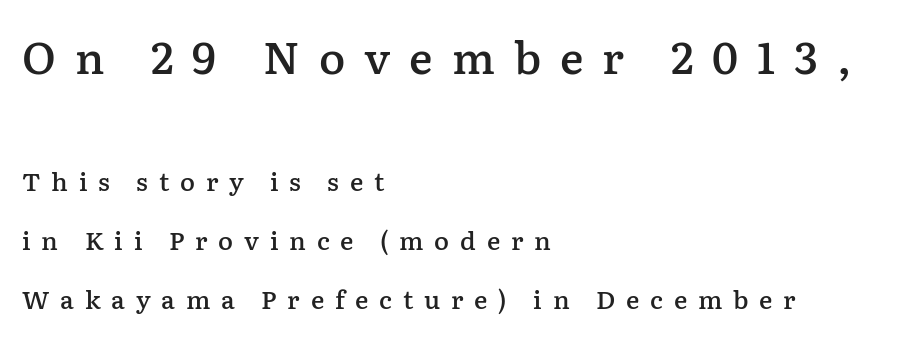
The image shows 44 px semibold serif type, upright; set left-aligned, loose line spacing (2.36x), unusually wide letter spacing (+0.43 em), not underlined; the first (top) block is 1.76x larger; low stroke contrast and a medium x-height.
